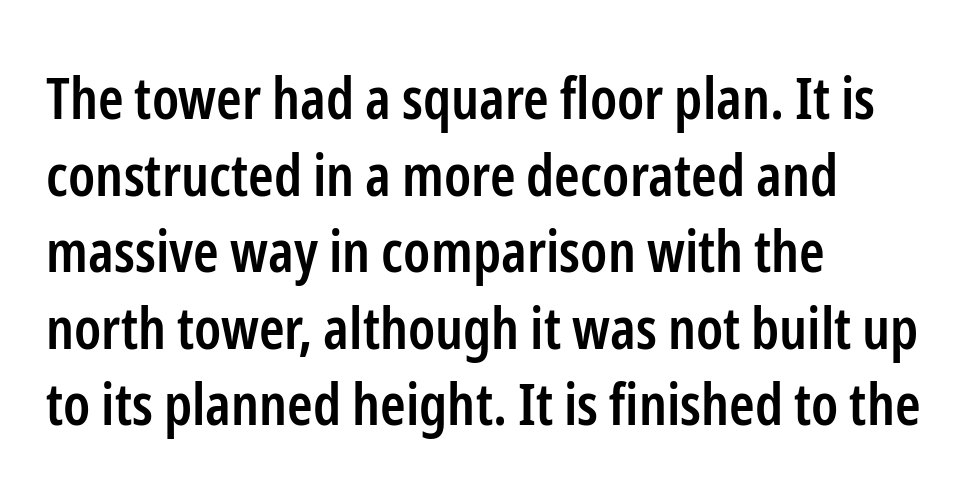
Q: Is the text bold? A: Semi-bold.
Q: Is the text italic (slanted)? A: No, it is upright.
Q: Is the typeface a serif or a sans-serif typeface? A: Sans-serif.
Q: Is the text underlined? A: No.
Q: How is the paragraph aligned? A: Left-aligned.
Q: Is the spacing between letters normal or unusually wide? A: Normal.
Q: Is the spacing between lines tight, normal or loose? A: Normal.
Q: Width (condensed, normal, or wide)? A: Condensed.
Q: Stroke contrast? A: Low.
Q: x-height? A: Medium.
Q: Monospaced? A: No.
